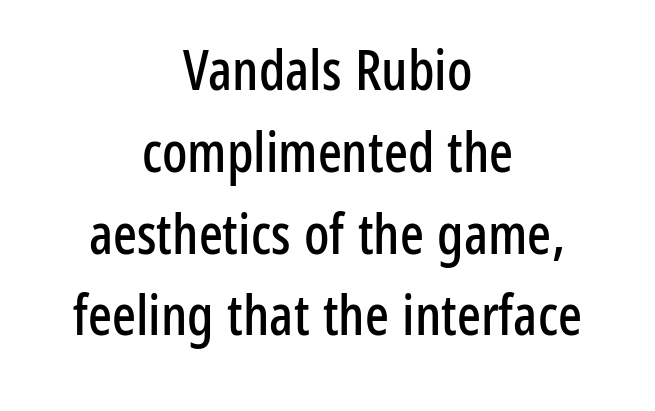
Q: Is the text italic (slanted)? A: No, it is upright.
Q: Is the typeface a serif or a sans-serif typeface? A: Sans-serif.
Q: Is the text underlined? A: No.
Q: How is the paragraph aligned? A: Centered.
Q: Is the spacing between letters normal or unusually wide? A: Normal.
Q: Is the spacing between lines tight, normal or loose? A: Normal.
Q: Width (condensed, normal, or wide)? A: Condensed.
Q: Stroke contrast? A: Low.
Q: x-height? A: Medium.
Q: Monospaced? A: No.
